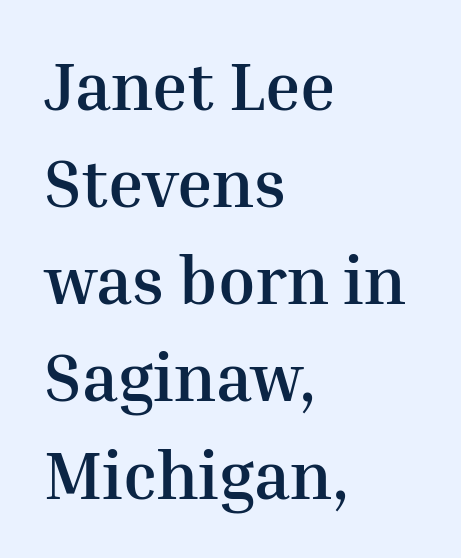
The baseline area is clear. The paragraph has a hard left edge and a soft right edge. Each word holds together tightly as a unit, with standard inter-letter gaps. Here the designer chose a conventional face with non-uniform glyph widths.
